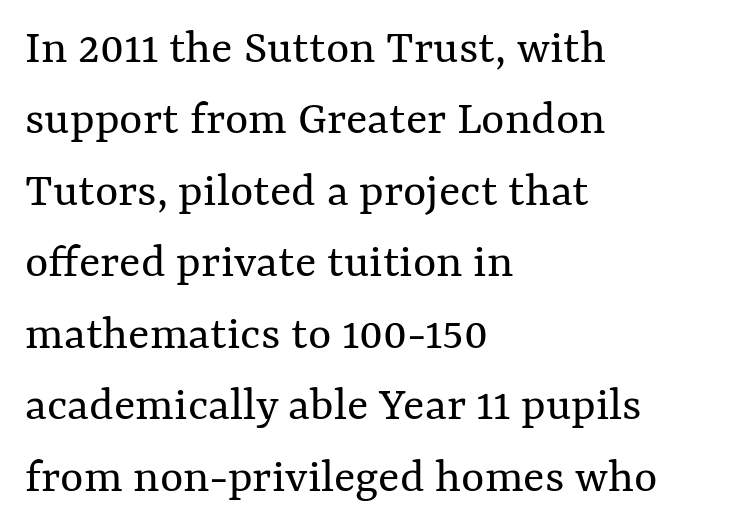
{"italic": "no", "bold": "no", "weight": "regular", "width": "normal", "stroke_contrast": "medium", "x_height": "medium", "monospaced": "no", "underline": "no", "align": "left", "line_spacing": "normal", "line_spacing_ratio": 1.43, "letter_spacing": "normal", "letter_spacing_em": 0.0, "glyph_px": 50}
